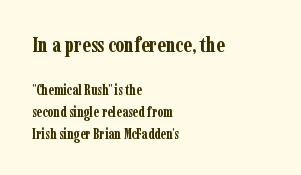
Q: Is the text bold? A: Yes.
Q: Is the text italic (slanted)? A: No, it is upright.
Q: Is the text underlined? A: No.
Q: How is the paragraph aligned? A: Left-aligned.
Q: Is the spacing between letters normal or unusually wide? A: Normal.
Q: Is the spacing between lines tight, normal or loose? A: Normal.
Q: Which block of text is set in a larger size, the first (top) or the second (bottom)? A: The first (top) one.
